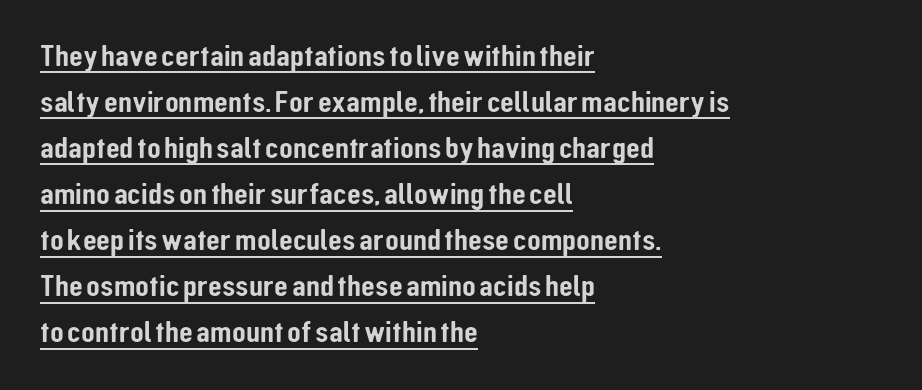
The image shows 32 px condensed sans-serif type, upright; set left-aligned, normal line spacing (1.44x), normal letter spacing, underlined; low stroke contrast and a medium x-height.
